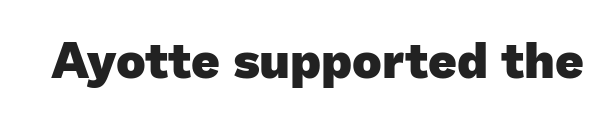
{"serif": "no", "bold": "yes", "weight": "heavy", "width": "normal", "stroke_contrast": "low", "x_height": "medium", "monospaced": "no", "underline": "no", "letter_spacing": "normal", "letter_spacing_em": 0.0, "glyph_px": 50}
